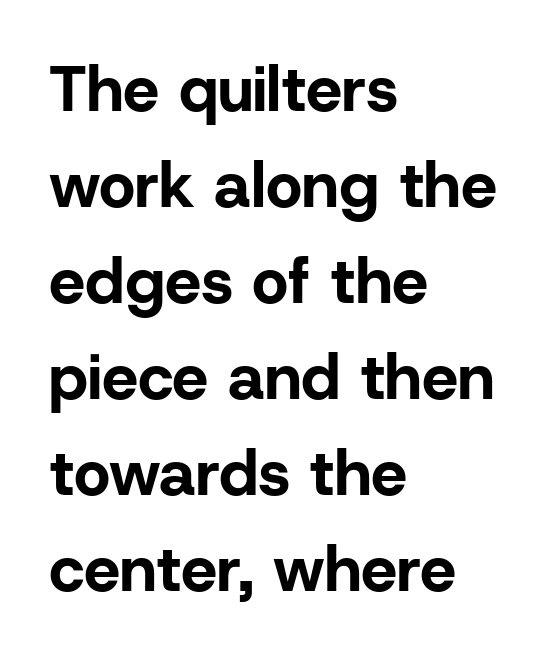
The image shows 64 px bold sans-serif type, upright; set left-aligned, normal line spacing (1.5x), normal letter spacing, not underlined; low stroke contrast and a medium x-height.
